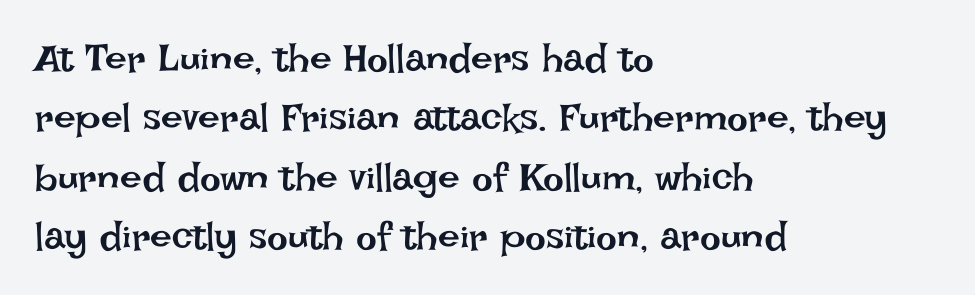
{"italic": "no", "bold": "no", "weight": "regular", "width": "normal", "stroke_contrast": "low", "x_height": "large", "monospaced": "no", "underline": "no", "align": "left", "line_spacing": "normal", "line_spacing_ratio": 1.52, "letter_spacing": "normal", "letter_spacing_em": 0.0, "glyph_px": 39}
